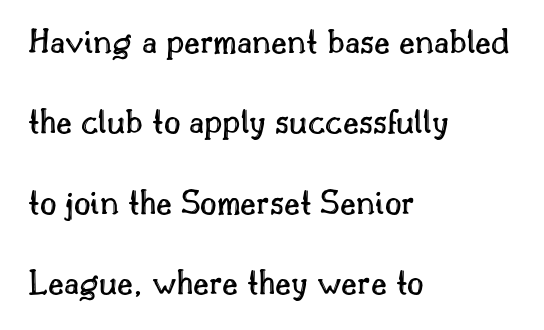
{"italic": "no", "width": "normal", "x_height": "small", "monospaced": "no", "underline": "no", "align": "left", "line_spacing": "loose", "line_spacing_ratio": 2.23, "letter_spacing": "normal", "letter_spacing_em": 0.0, "glyph_px": 36}
